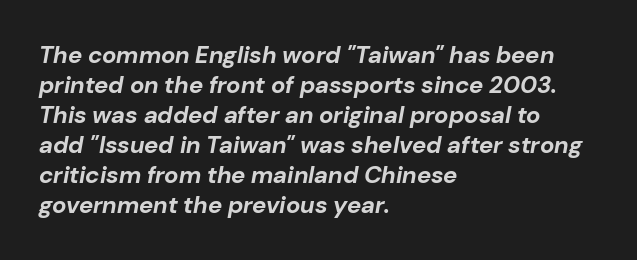
{"italic": "yes", "lean": "right", "slant_degrees": 10, "bold": "yes", "underline": "no", "align": "left", "line_spacing": "normal", "line_spacing_ratio": 1.25, "letter_spacing": "normal", "letter_spacing_em": 0.0, "glyph_px": 24}
